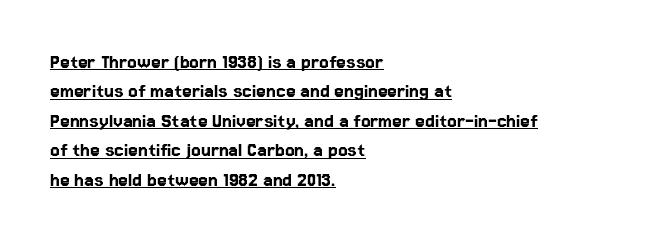
In terms of posture, this sample is upright. Honestly, the underline is the first thing you notice here. Successive baselines arrive at the customary interval. Line beginnings align vertically; line endings do not. Students, note that the glyphs here touch the page at normal intervals.
